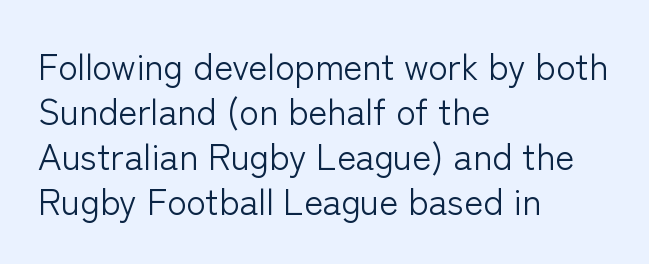
{"serif": "no", "italic": "no", "bold": "no", "weight": "light", "width": "normal", "stroke_contrast": "low", "x_height": "medium", "monospaced": "no", "underline": "no", "align": "left", "line_spacing": "normal", "line_spacing_ratio": 1.25, "letter_spacing": "normal", "letter_spacing_em": 0.0, "glyph_px": 36}
